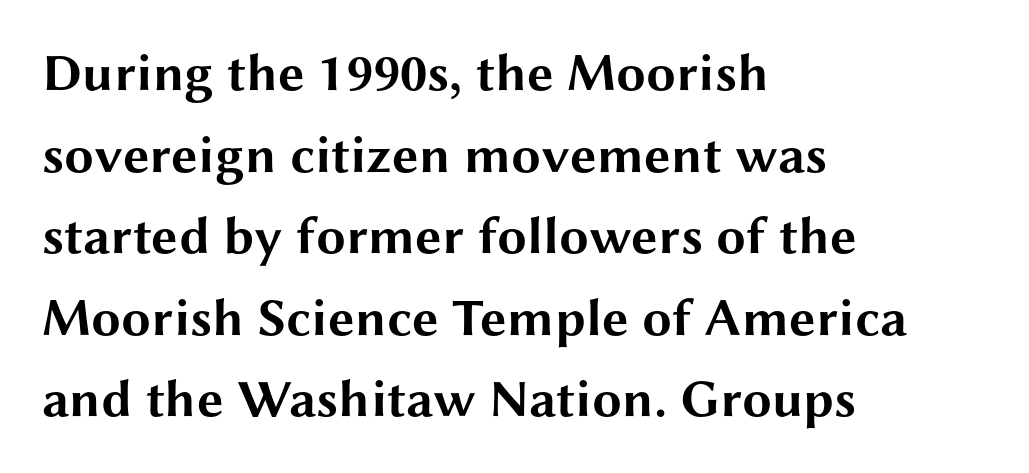
Q: Is the text bold? A: Yes.
Q: Is the text italic (slanted)? A: No, it is upright.
Q: Is the typeface a serif or a sans-serif typeface? A: Sans-serif.
Q: Is the text underlined? A: No.
Q: How is the paragraph aligned? A: Left-aligned.
Q: Is the spacing between letters normal or unusually wide? A: Normal.
Q: Is the spacing between lines tight, normal or loose? A: Normal.
Q: Width (condensed, normal, or wide)? A: Wide.
Q: Stroke contrast? A: Medium.
Q: x-height? A: Medium.
Q: Monospaced? A: No.
